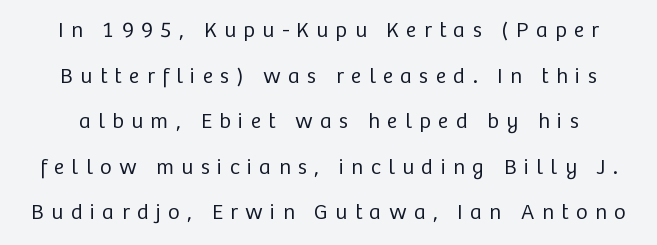
Q: Is the text bold? A: No.
Q: Is the text italic (slanted)? A: No, it is upright.
Q: Is the text underlined? A: No.
Q: Is the spacing between letters normal or unusually wide? A: Unusually wide.
Q: Is the spacing between lines tight, normal or loose? A: Loose.
